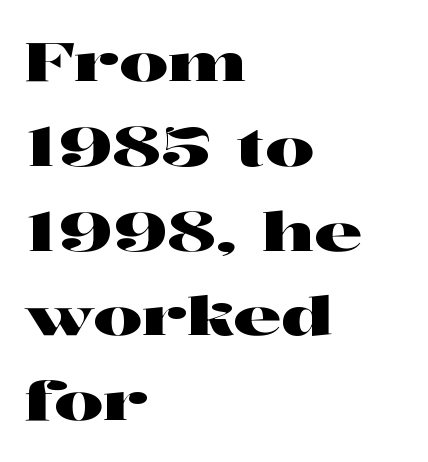
{"serif": "yes", "italic": "no", "width": "wide", "stroke_contrast": "high", "x_height": "medium", "monospaced": "no", "underline": "no", "align": "left", "line_spacing": "normal", "line_spacing_ratio": 1.57, "letter_spacing": "normal", "letter_spacing_em": 0.0, "glyph_px": 54}
